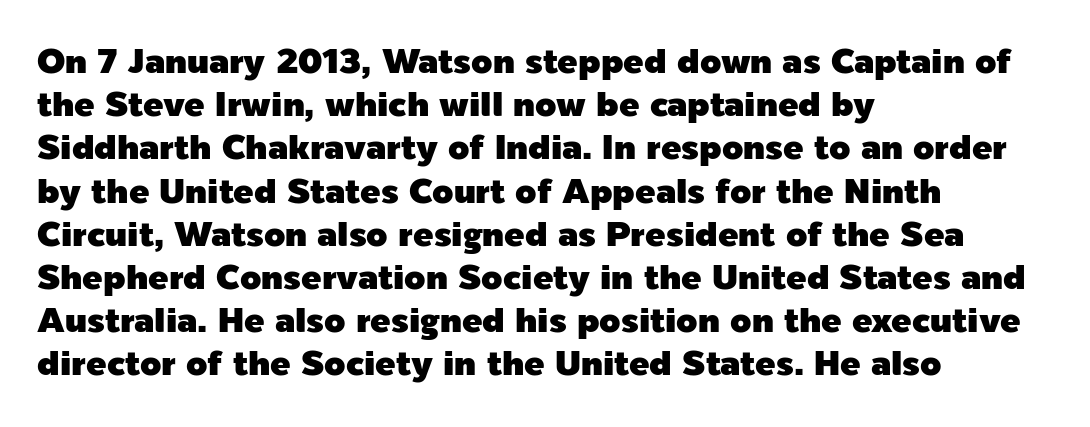
{"serif": "no", "italic": "no", "width": "normal", "x_height": "medium", "monospaced": "no", "underline": "no", "align": "left", "line_spacing": "normal", "line_spacing_ratio": 1.27, "letter_spacing": "normal", "letter_spacing_em": 0.0, "glyph_px": 34}
